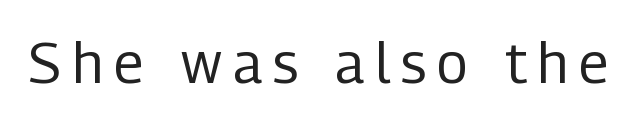
Q: Is the text bold? A: No.
Q: Is the text italic (slanted)? A: No, it is upright.
Q: Is the typeface a serif or a sans-serif typeface? A: Sans-serif.
Q: Is the text underlined? A: No.
Q: Is the spacing between letters normal or unusually wide? A: Unusually wide.
Q: Width (condensed, normal, or wide)? A: Condensed.
Q: Stroke contrast? A: Low.
Q: x-height? A: Medium.
Q: Monospaced? A: No.
